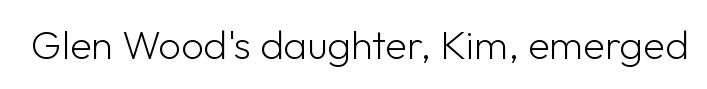
{"serif": "no", "italic": "no", "bold": "no", "weight": "light", "width": "normal", "stroke_contrast": "low", "x_height": "medium", "monospaced": "no", "underline": "no", "letter_spacing": "normal", "letter_spacing_em": 0.0, "glyph_px": 40}
